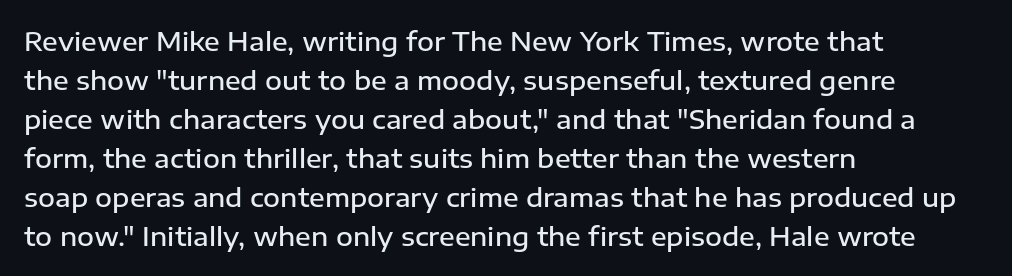
{"italic": "no", "bold": "semi", "underline": "no", "align": "left", "line_spacing": "normal", "line_spacing_ratio": 1.5, "letter_spacing": "normal", "letter_spacing_em": 0.0, "glyph_px": 26}
